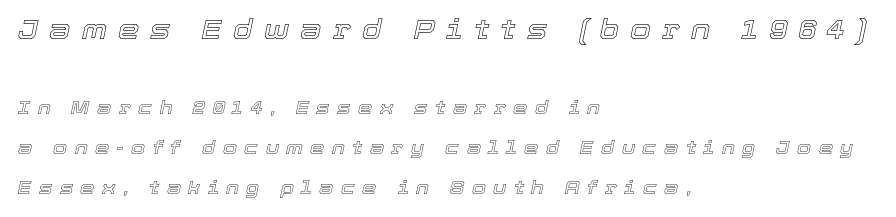
{"italic": "yes", "lean": "right", "slant_degrees": 12, "underline": "no", "align": "left", "line_spacing": "loose", "line_spacing_ratio": 2.23, "letter_spacing": "wide", "letter_spacing_em": 0.41, "larger_block": "first", "size_ratio": 1.5, "glyph_px": 27}
